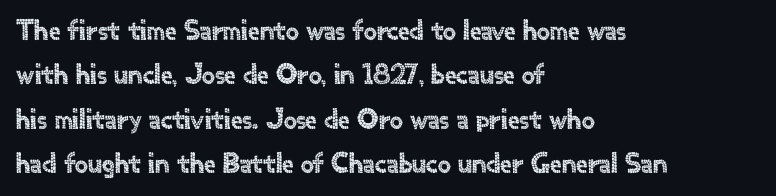
The image shows 29 px sans-serif type, upright; set left-aligned, normal line spacing (1.53x), normal letter spacing, not underlined; a small x-height.
